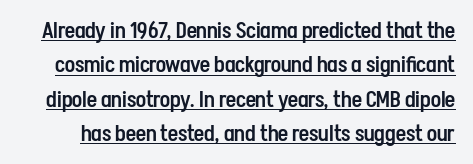
Q: Is the text bold? A: Semi-bold.
Q: Is the text italic (slanted)? A: No, it is upright.
Q: Is the text underlined? A: Yes.
Q: Is the spacing between letters normal or unusually wide? A: Normal.
Q: Is the spacing between lines tight, normal or loose? A: Normal.
